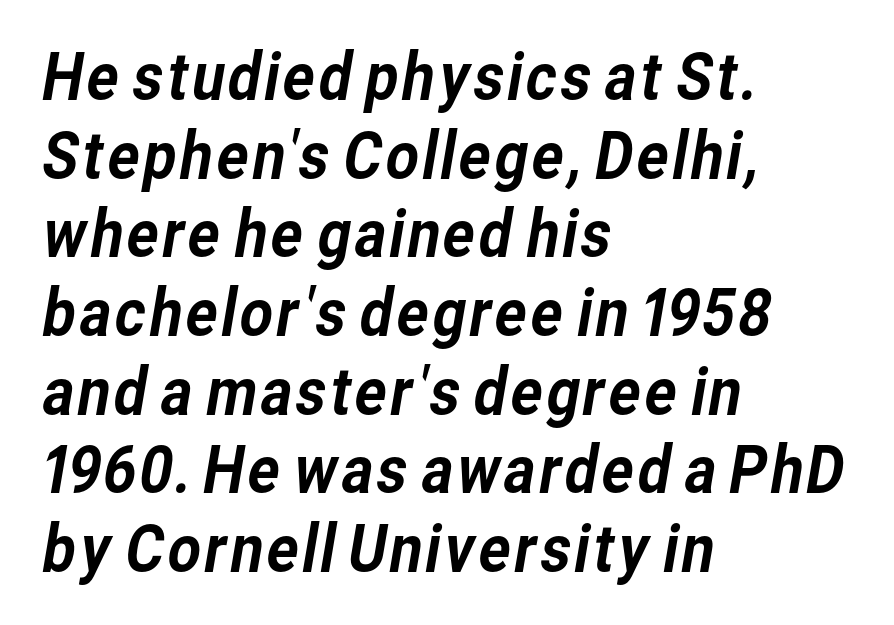
{"serif": "no", "width": "normal", "stroke_contrast": "low", "x_height": "medium", "monospaced": "no", "underline": "no", "align": "left", "line_spacing_ratio": 1.21, "letter_spacing": "normal", "letter_spacing_em": 0.0, "glyph_px": 65}
